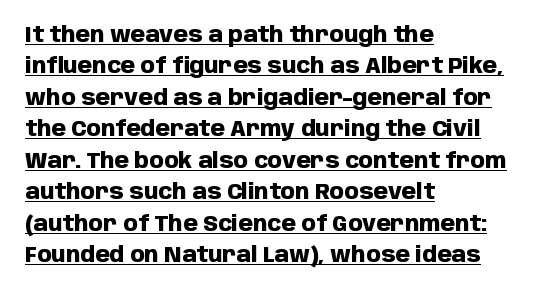
Q: Is the text bold? A: Yes.
Q: Is the text italic (slanted)? A: No, it is upright.
Q: Is the text underlined? A: Yes.
Q: How is the paragraph aligned? A: Left-aligned.
Q: Is the spacing between letters normal or unusually wide? A: Normal.
Q: Is the spacing between lines tight, normal or loose? A: Normal.
